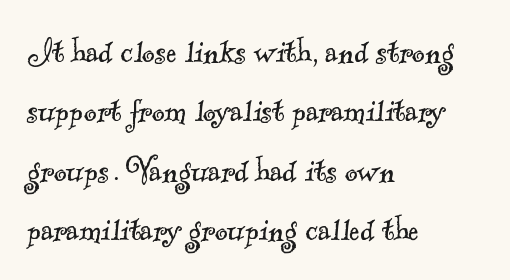
Descender tails drop into unmarked territory. One-word summary of the alignment: left. Leading: standard. Nothing unusual about the tracking: characters are spaced as the font intends. Observe the serifs anchoring each vertical stroke in this sample. Is this a fixed-width face? No — the glyphs have proportional, varying widths.
